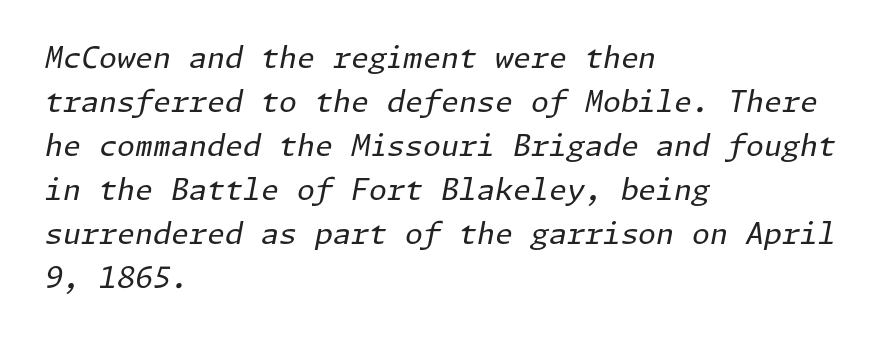
The image shows 29 px regular-weight type, italic (leaning right); set left-aligned, normal line spacing (1.52x), normal letter spacing, not underlined; low stroke contrast and a medium x-height.
